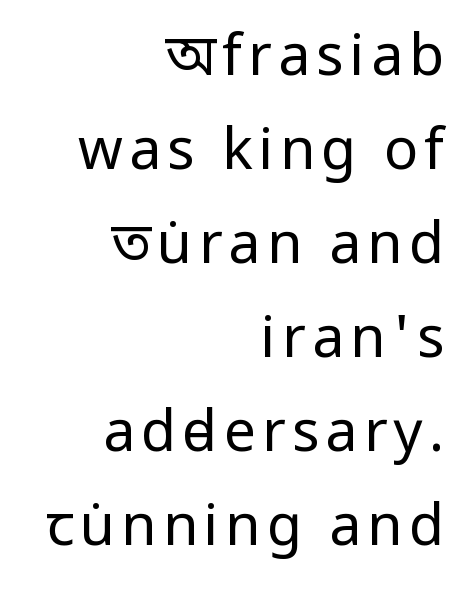
Q: Is the text bold? A: No.
Q: Is the text italic (slanted)? A: No, it is upright.
Q: Is the typeface a serif or a sans-serif typeface? A: Sans-serif.
Q: Is the text underlined? A: No.
Q: How is the paragraph aligned? A: Right-aligned.
Q: Is the spacing between lines tight, normal or loose? A: Normal.
Q: Width (condensed, normal, or wide)? A: Condensed.
Q: Stroke contrast? A: Low.
Q: x-height? A: Large.
Q: Monospaced? A: No.
